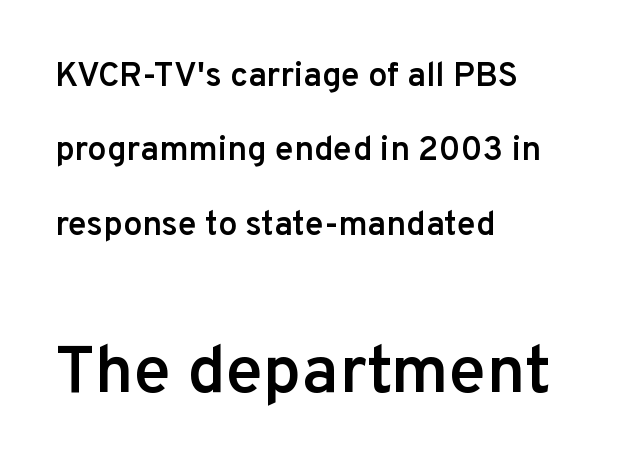
Whoever set this chose breathing room over compactness in the vertical rhythm. Think of a printed novel: that variable character pitch is what you see here. Spacing between characters is what you'd get straight out of the box. Typographic density is moderately raised because the face is semibold.
